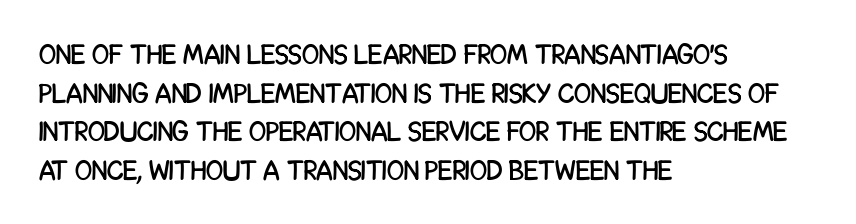
The image shows 28 px condensed sans-serif type, upright; set left-aligned, normal line spacing (1.38x), normal letter spacing, not underlined; low stroke contrast and a large x-height.
